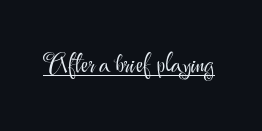
Q: Is the text bold? A: No.
Q: Is the text underlined? A: Yes.
Q: Is the spacing between letters normal or unusually wide? A: Normal.
